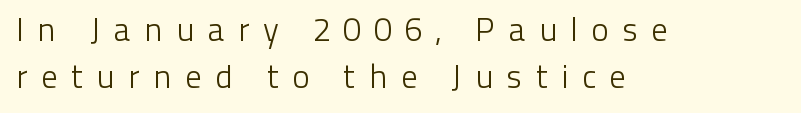
The image shows 33 px light sans-serif type, upright; set left-aligned, normal line spacing (1.41x), unusually wide letter spacing (+0.4 em), not underlined; low stroke contrast and a medium x-height.
